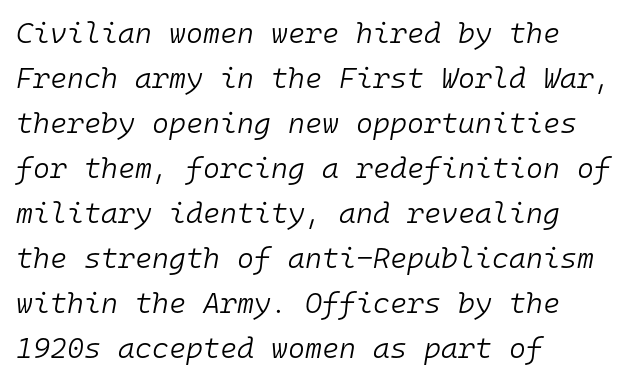
The image shows 29 px light type, italic (leaning right), monospaced; set left-aligned, normal line spacing (1.55x), normal letter spacing, not underlined; low stroke contrast and a medium x-height.
